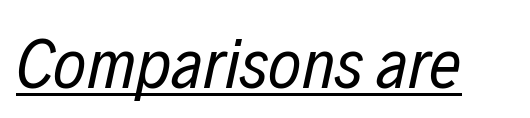
{"italic": "yes", "lean": "right", "slant_degrees": 12, "bold": "no", "weight": "regular", "width": "condensed", "stroke_contrast": "low", "x_height": "medium", "monospaced": "no", "underline": "yes", "letter_spacing": "normal", "letter_spacing_em": 0.0, "glyph_px": 71}
